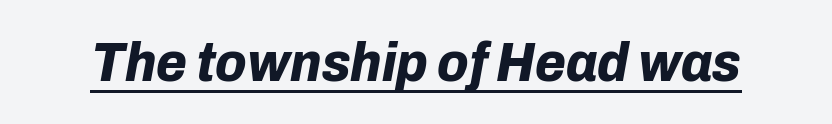
The image shows 56 px bold type, italic (leaning right); set normal letter spacing, underlined; low stroke contrast and a medium x-height.
